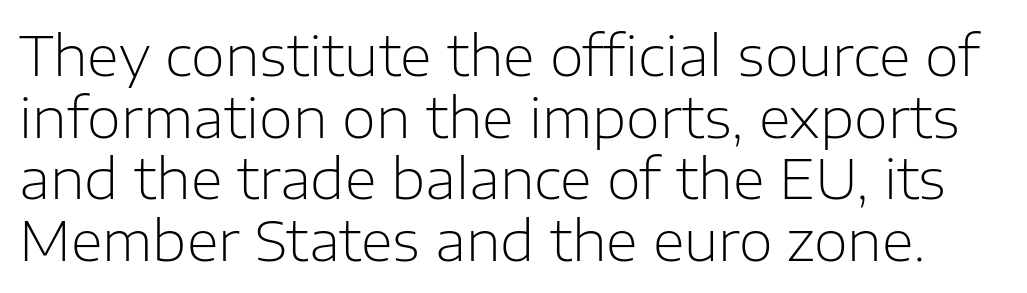
Tall strokes in this sample are plumb rather than angled. The block of text is dense from top to bottom, with scant space between rows. No heavy texture on the line: the type isn't bold. Are there feet on the stems? There aren't — it's a sans. Compared with typical body copy, the letter spacing here is the same.
